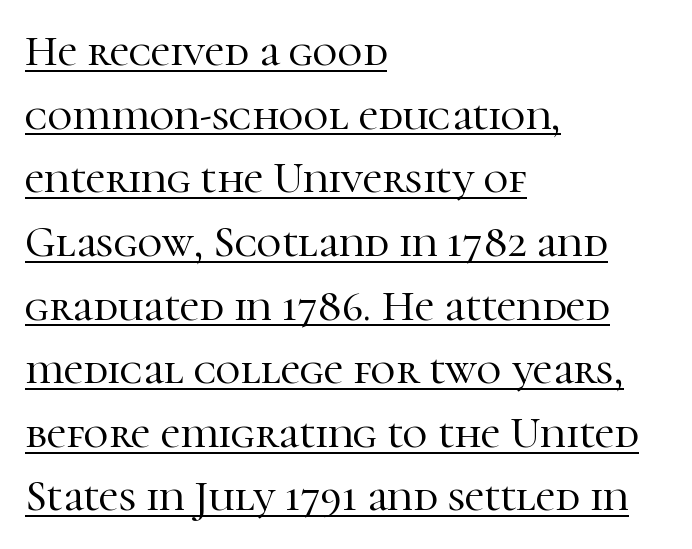
{"serif": "yes", "italic": "no", "width": "normal", "stroke_contrast": "high", "x_height": "medium", "monospaced": "no", "underline": "yes", "align": "left", "line_spacing": "normal", "line_spacing_ratio": 1.48, "letter_spacing": "normal", "letter_spacing_em": 0.0, "glyph_px": 43}
